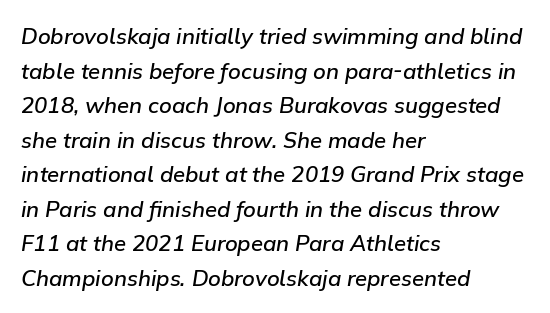
Caption: semibold face, moderately heavy strokes. This is oblique type, the kind used for emphasis or titles. Spacing between characters is what you'd get straight out of the box. The ragged edge is on the right, which tells us the setting is flush left. The string is rendered with underlining switched off. In terms of leading, this rendering sits right in the middle.
